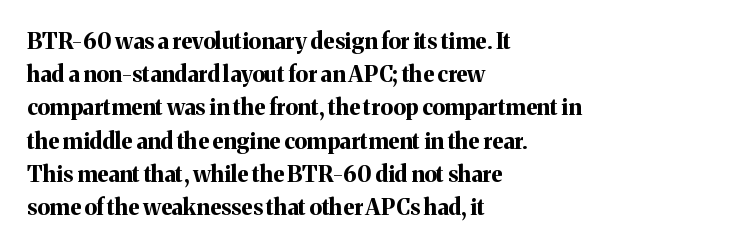
Leading matches the norm, producing a regular column. The area under the type is left untouched. Does extra space separate the letters? No, they use regular spacing. These lines were composed using upright roman letters.
